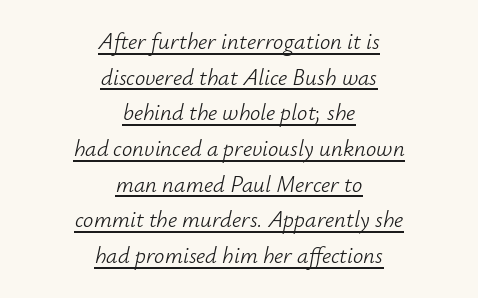
Q: Is the text bold? A: No.
Q: Is the text italic (slanted)? A: Yes, it leans right by about 12 degrees.
Q: Is the text underlined? A: Yes.
Q: How is the paragraph aligned? A: Centered.
Q: Is the spacing between letters normal or unusually wide? A: Normal.
Q: Is the spacing between lines tight, normal or loose? A: Normal.
